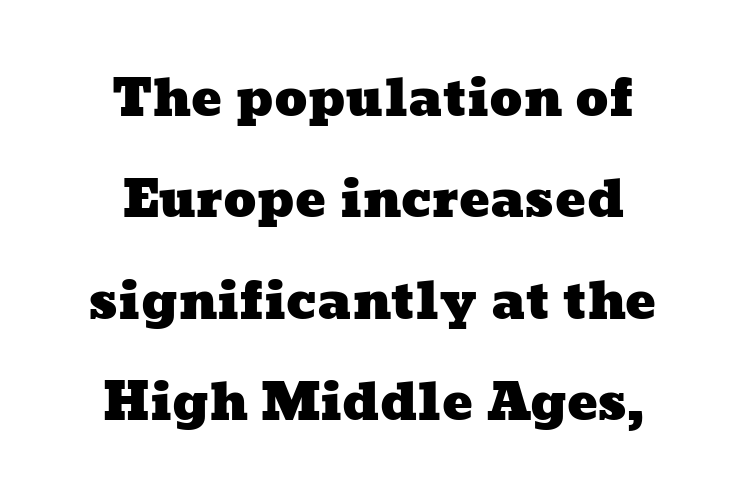
Q: Is the text underlined? A: No.
Q: How is the paragraph aligned? A: Centered.
Q: Is the spacing between letters normal or unusually wide? A: Normal.
Q: Is the spacing between lines tight, normal or loose? A: Loose.
Q: Width (condensed, normal, or wide)? A: Wide.
Q: Stroke contrast? A: Low.
Q: x-height? A: Medium.
Q: Monospaced? A: No.
